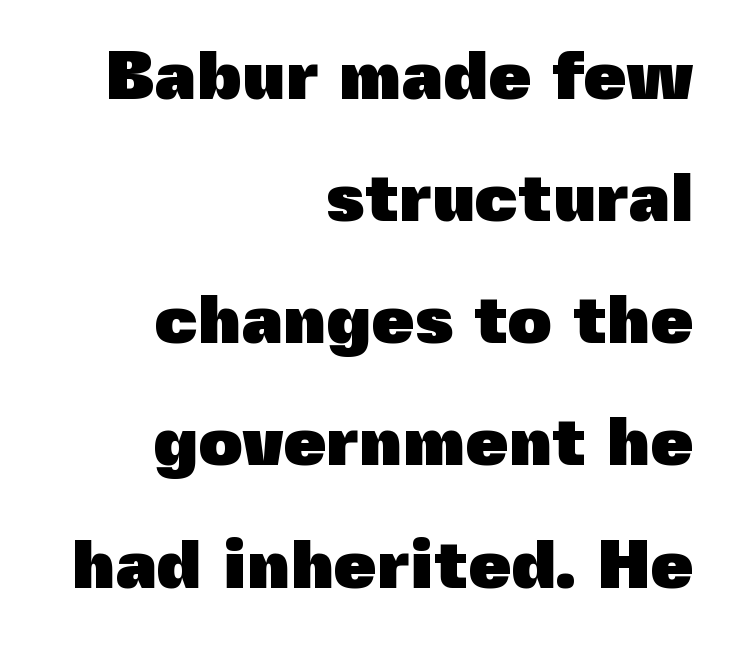
These lines are set flush right with a ragged left edge. Here the designer chose a conventional face with non-uniform glyph widths. Bare-footed words on every line. A roman cut, with each character standing at attention.
